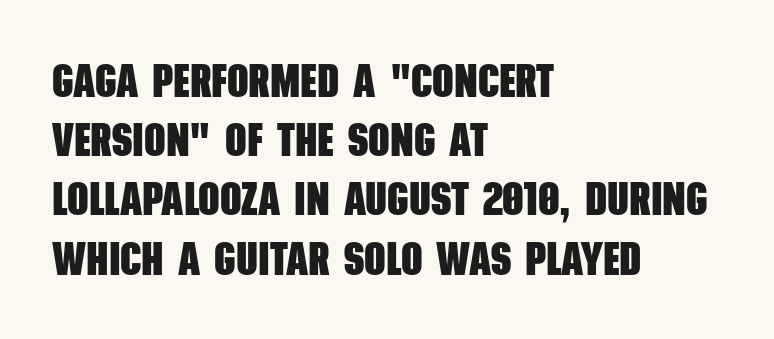
Is this a sans? Yes — the strokes have no serifs. A normal amount of white space separates one row of letters from the next. Strong, thick strokes mark this as bold type. Only glyphs here, with clear space below each row. The rendering uses natural spacing where letterforms have individual widths.
